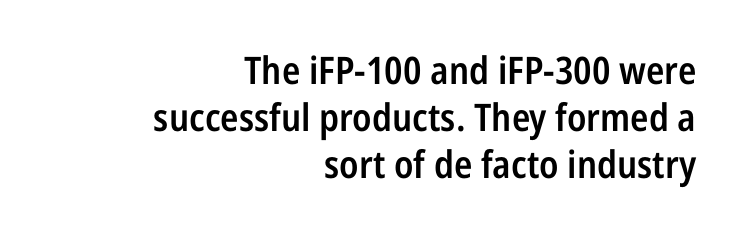
{"serif": "no", "italic": "no", "bold": "semi", "weight": "semibold", "width": "condensed", "stroke_contrast": "low", "x_height": "medium", "monospaced": "no", "underline": "no", "align": "right", "line_spacing_ratio": 1.24, "letter_spacing": "normal", "letter_spacing_em": 0.0, "glyph_px": 38}
